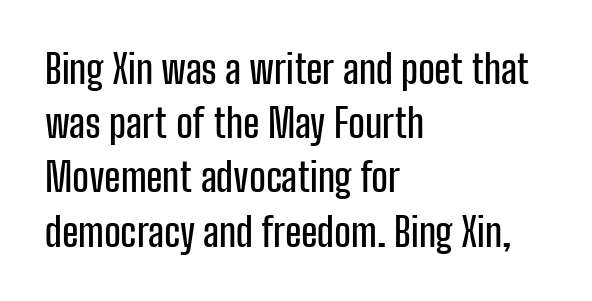
Q: Is the text italic (slanted)? A: No, it is upright.
Q: Is the typeface a serif or a sans-serif typeface? A: Sans-serif.
Q: Is the text underlined? A: No.
Q: How is the paragraph aligned? A: Left-aligned.
Q: Is the spacing between letters normal or unusually wide? A: Normal.
Q: Is the spacing between lines tight, normal or loose? A: Normal.
Q: Width (condensed, normal, or wide)? A: Condensed.
Q: Stroke contrast? A: Low.
Q: x-height? A: Medium.
Q: Monospaced? A: No.
